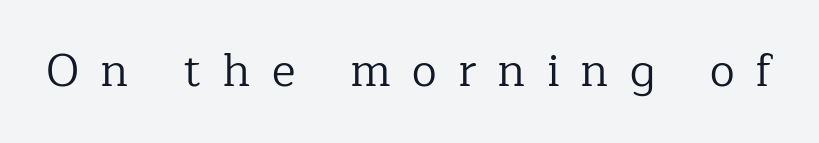
{"serif": "yes", "italic": "no", "bold": "no", "weight": "regular", "width": "normal", "stroke_contrast": "low", "x_height": "medium", "monospaced": "no", "underline": "no", "letter_spacing": "wide", "letter_spacing_em": 0.47, "glyph_px": 45}
